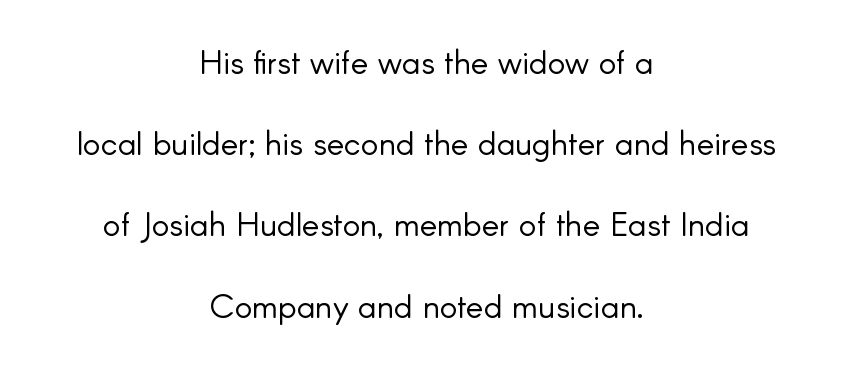
The image shows 33 px light sans-serif type, upright; set centered, loose line spacing (2.46x), normal letter spacing, not underlined; low stroke contrast and a small x-height.
